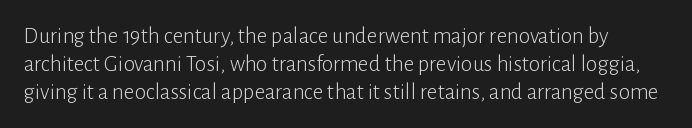
No chunkiness to these letters — they're not bold. A bare baseline throughout the passage. The typography opts for an upright posture over an oblique one. Between one letter and the next there's only the usual sliver of space.
